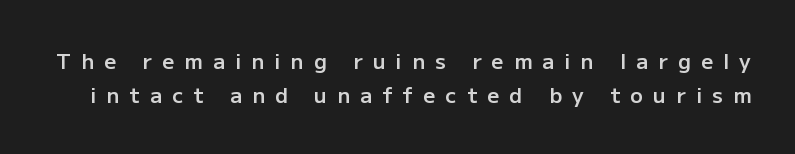
The image shows 21 px text type, upright; set normal line spacing (1.61x), unusually wide letter spacing (+0.49 em), not underlined.
